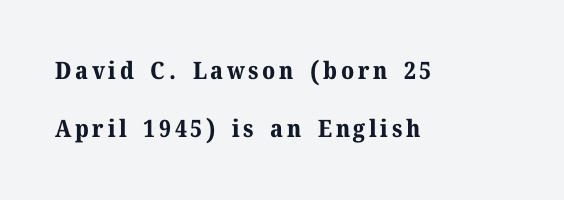
Which margin do the lines hug? The left one — the right edge is uneven. Just letters on the line, the space beneath them empty. Heft: maximum for text — a bold. Is there any slant? The stems are plumb.
